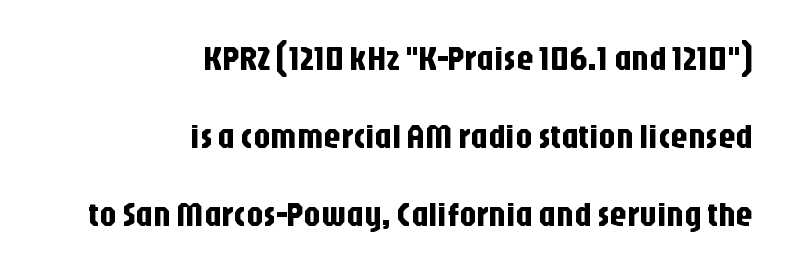
The image shows 34 px condensed sans-serif type, upright; set right-aligned, loose line spacing (2.29x), normal letter spacing, not underlined; low stroke contrast and a large x-height.
